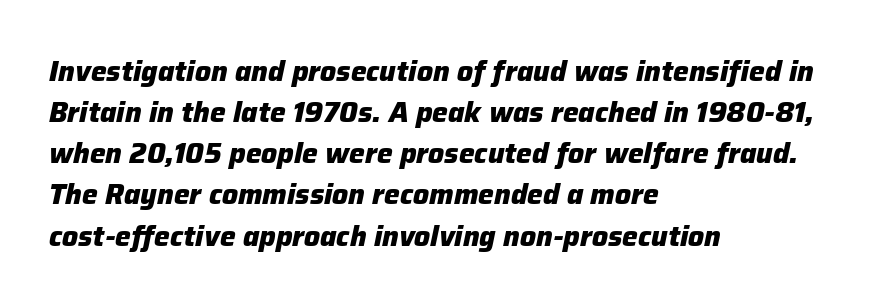
Q: Is the text bold? A: Yes.
Q: Is the text italic (slanted)? A: Yes, it leans right by about 12 degrees.
Q: Is the text underlined? A: No.
Q: How is the paragraph aligned? A: Left-aligned.
Q: Is the spacing between letters normal or unusually wide? A: Normal.
Q: Is the spacing between lines tight, normal or loose? A: Normal.
Q: Width (condensed, normal, or wide)? A: Normal.
Q: Stroke contrast? A: Low.
Q: x-height? A: Medium.
Q: Monospaced? A: No.
